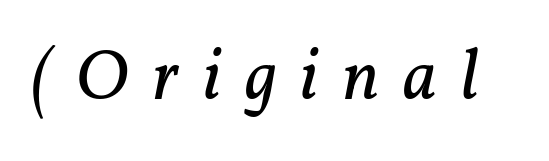
{"serif": "yes", "italic": "yes", "lean": "right", "slant_degrees": 11, "bold": "no", "weight": "regular", "width": "normal", "stroke_contrast": "low", "x_height": "medium", "monospaced": "no", "underline": "no", "letter_spacing": "wide", "letter_spacing_em": 0.33, "glyph_px": 72}
